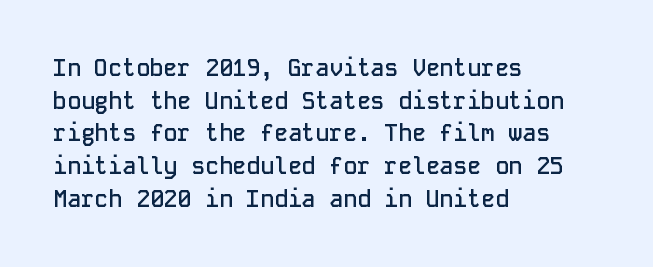
A classic flush-left, rag-right setting is used for this passage. Inter-character spacing is left at the font's built-in metrics. Notice how descenders clear the ascenders below comfortably — that's standard leading. Stroke thickness is moderately raised; the sample reads as semibold. Quick note: underline off.
